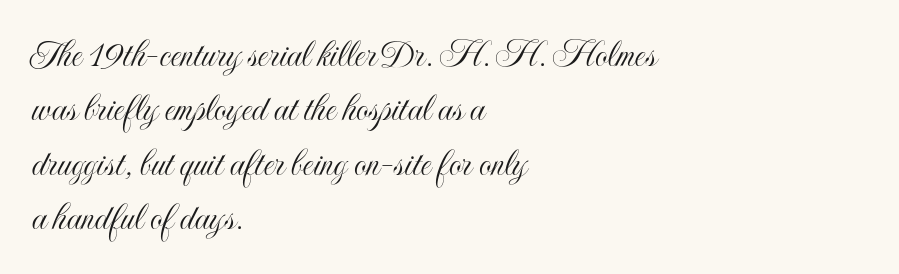
The image shows 40 px condensed type; set left-aligned, normal line spacing (1.36x), normal letter spacing, not underlined; a small x-height.
